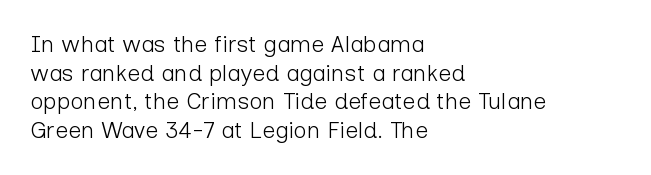
Q: Is the text bold? A: No.
Q: Is the text italic (slanted)? A: No, it is upright.
Q: Is the text underlined? A: No.
Q: How is the paragraph aligned? A: Left-aligned.
Q: Is the spacing between letters normal or unusually wide? A: Normal.
Q: Is the spacing between lines tight, normal or loose? A: Normal.
